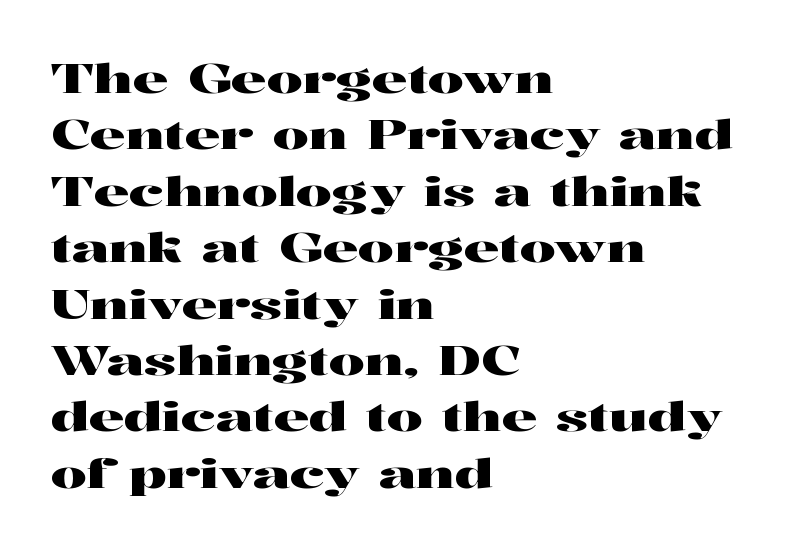
{"serif": "yes", "italic": "no", "width": "wide", "stroke_contrast": "high", "x_height": "medium", "monospaced": "no", "underline": "no", "align": "left", "line_spacing": "normal", "line_spacing_ratio": 1.41, "letter_spacing": "normal", "letter_spacing_em": 0.0, "glyph_px": 40}
